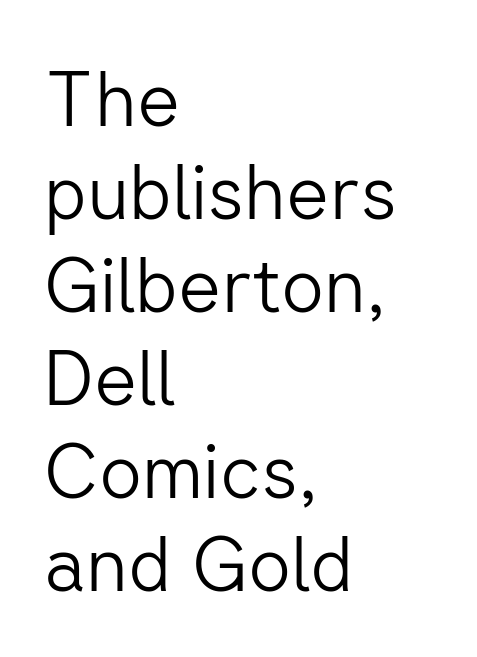
Q: Is the text bold? A: No.
Q: Is the text italic (slanted)? A: No, it is upright.
Q: Is the typeface a serif or a sans-serif typeface? A: Sans-serif.
Q: Is the text underlined? A: No.
Q: How is the paragraph aligned? A: Left-aligned.
Q: Is the spacing between letters normal or unusually wide? A: Normal.
Q: Width (condensed, normal, or wide)? A: Normal.
Q: Stroke contrast? A: Low.
Q: x-height? A: Medium.
Q: Monospaced? A: No.
